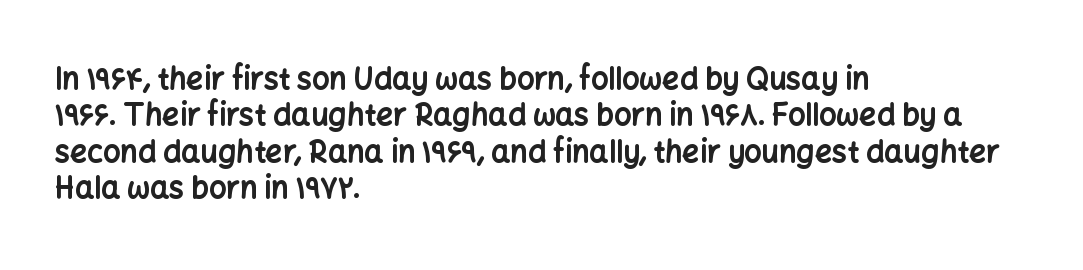
{"serif": "no", "italic": "no", "bold": "yes", "weight": "bold", "width": "normal", "stroke_contrast": "low", "x_height": "medium", "monospaced": "no", "underline": "no", "align": "left", "line_spacing_ratio": 1.21, "letter_spacing": "normal", "letter_spacing_em": 0.0, "glyph_px": 30}
